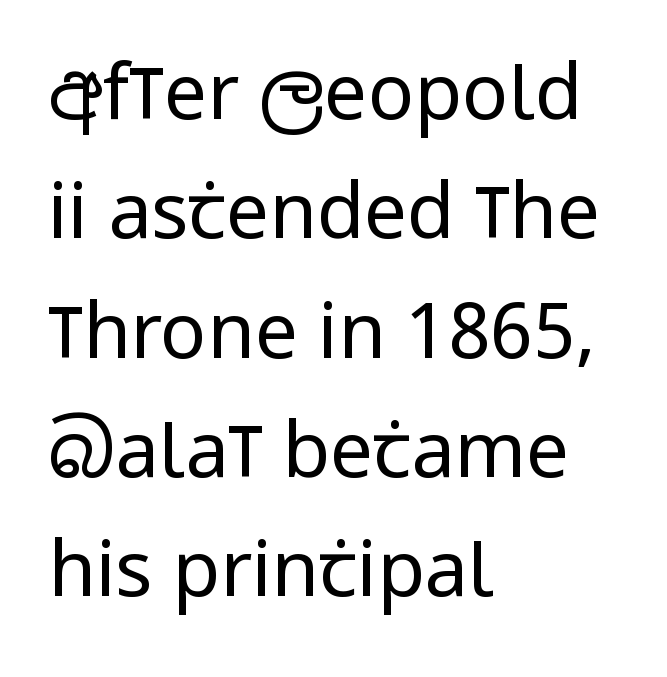
{"serif": "no", "italic": "no", "bold": "no", "weight": "regular", "width": "condensed", "stroke_contrast": "low", "x_height": "large", "monospaced": "no", "underline": "no", "align": "left", "line_spacing": "normal", "line_spacing_ratio": 1.55, "letter_spacing": "normal", "letter_spacing_em": 0.0, "glyph_px": 77}
